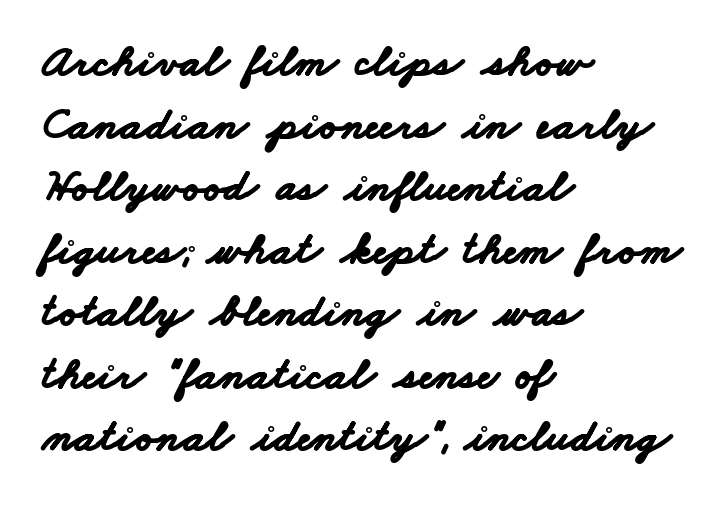
The image shows 46 px bold, wide sans-serif type; set left-aligned, normal line spacing (1.36x), normal letter spacing, not underlined; low stroke contrast and a small x-height.
